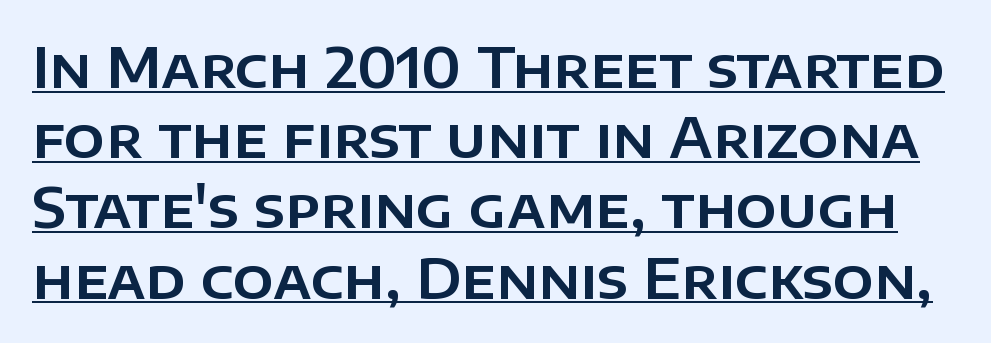
{"serif": "no", "italic": "no", "width": "normal", "stroke_contrast": "low", "x_height": "large", "monospaced": "no", "underline": "yes", "line_spacing": "normal", "line_spacing_ratio": 1.3, "letter_spacing": "normal", "letter_spacing_em": 0.0, "glyph_px": 54}
